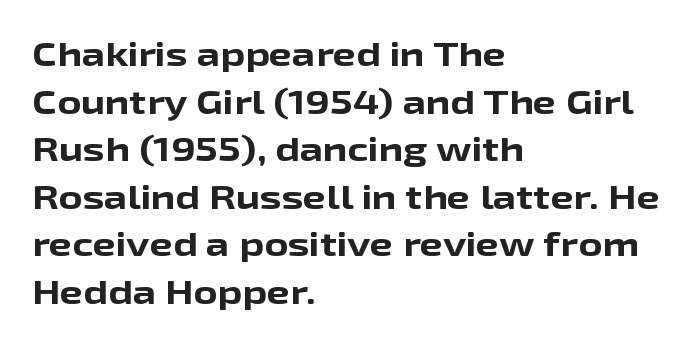
Italic? Not at all — the glyphs are vertical. Notice how descenders clear the ascenders below comfortably — that's standard leading. To sum up the face: it is a sans, with no serifs. A full-strength bold gives these letters their thick strokes. No extra tracking has been applied to these lines.
